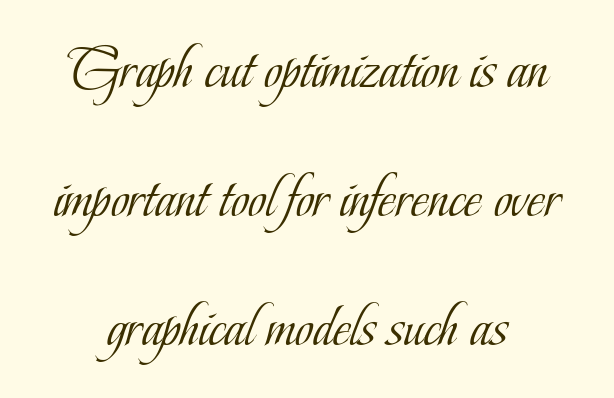
No chunkiness to these letters — they're not bold. Lines of text with bare space underneath. The lines are spread far apart with generous leading. Alignment: centered.
